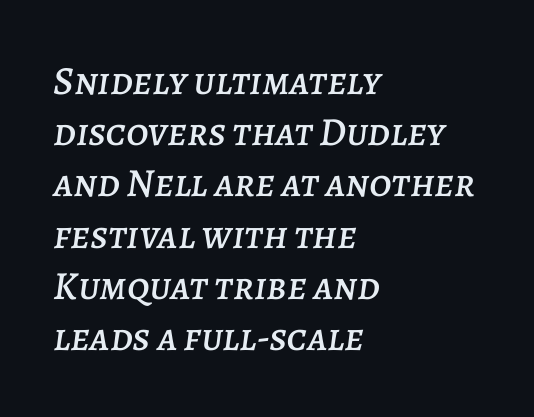
The image shows 40 px text type, italic (leaning right); set left-aligned, normal line spacing (1.28x), normal letter spacing, not underlined; low stroke contrast and a large x-height.
